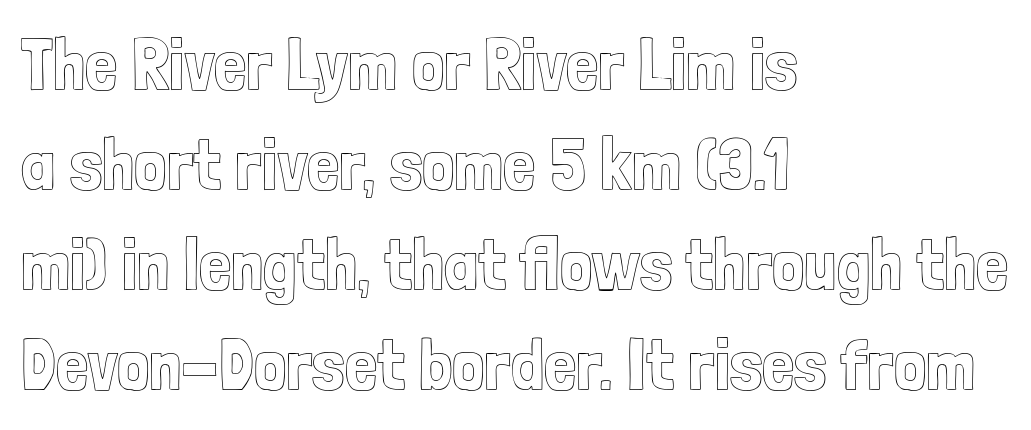
Is there any slant? The stems are plumb. The lines in this sample share a left origin and differ only in where they stop. Between one letter and the next there's only the usual sliver of space. These lines are rendered in a variable-pitch font.
